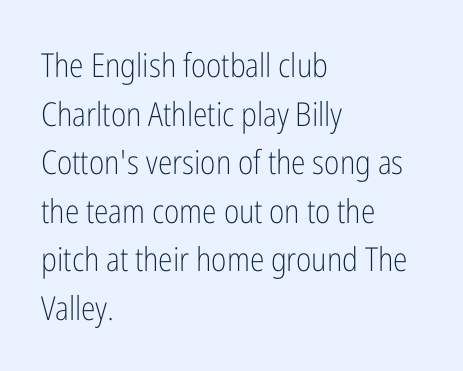
{"serif": "no", "italic": "no", "bold": "no", "weight": "light", "width": "condensed", "stroke_contrast": "low", "x_height": "medium", "monospaced": "no", "underline": "no", "align": "left", "line_spacing": "normal", "line_spacing_ratio": 1.47, "letter_spacing": "normal", "letter_spacing_em": 0.0, "glyph_px": 33}
